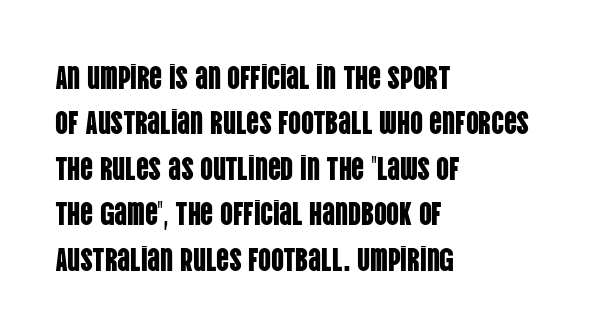
Q: Is the text italic (slanted)? A: No, it is upright.
Q: Is the typeface a serif or a sans-serif typeface? A: Sans-serif.
Q: Is the text underlined? A: No.
Q: How is the paragraph aligned? A: Left-aligned.
Q: Is the spacing between letters normal or unusually wide? A: Normal.
Q: Is the spacing between lines tight, normal or loose? A: Normal.
Q: Width (condensed, normal, or wide)? A: Condensed.
Q: Stroke contrast? A: Low.
Q: x-height? A: Large.
Q: Monospaced? A: No.
